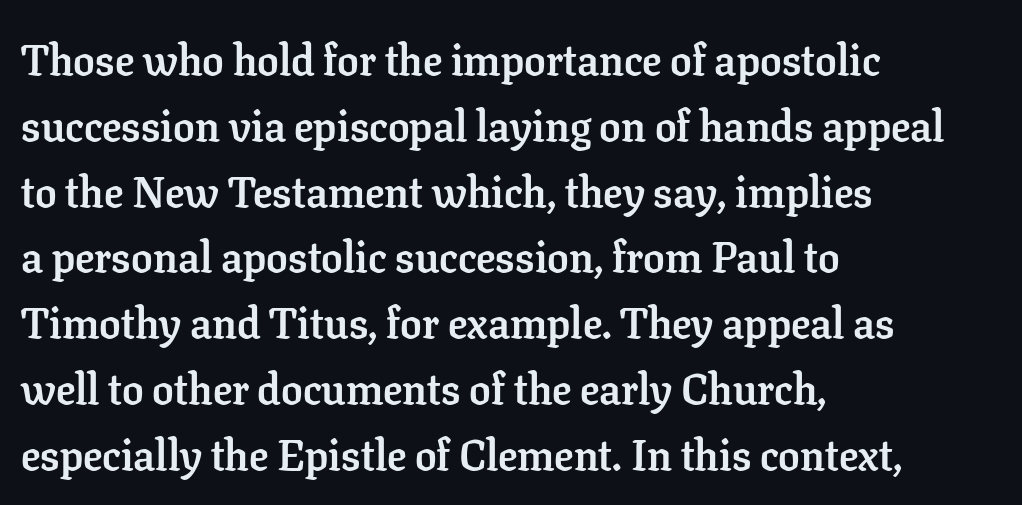
Q: Is the text bold? A: Yes.
Q: Is the text italic (slanted)? A: No, it is upright.
Q: Is the typeface a serif or a sans-serif typeface? A: Serif.
Q: Is the text underlined? A: No.
Q: How is the paragraph aligned? A: Left-aligned.
Q: Is the spacing between letters normal or unusually wide? A: Normal.
Q: Is the spacing between lines tight, normal or loose? A: Normal.
Q: Width (condensed, normal, or wide)? A: Normal.
Q: Stroke contrast? A: Low.
Q: x-height? A: Medium.
Q: Monospaced? A: No.
